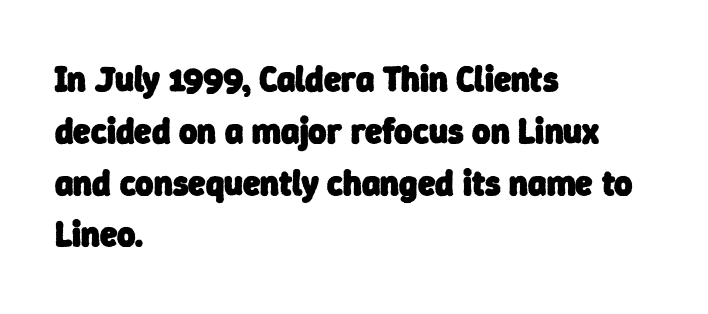
{"serif": "no", "bold": "yes", "weight": "heavy", "width": "normal", "stroke_contrast": "low", "x_height": "medium", "monospaced": "no", "underline": "no", "align": "left", "line_spacing": "normal", "line_spacing_ratio": 1.48, "letter_spacing": "normal", "letter_spacing_em": 0.0, "glyph_px": 35}
